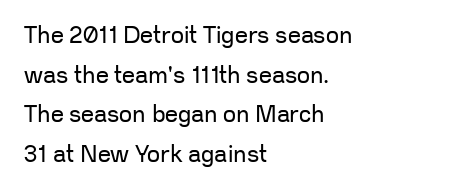
{"italic": "no", "bold": "no", "underline": "no", "align": "left", "line_spacing_ratio": 1.72, "letter_spacing": "normal", "letter_spacing_em": 0.0, "glyph_px": 23}
